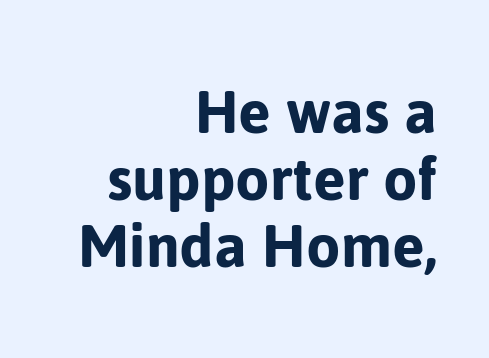
{"serif": "no", "italic": "no", "width": "normal", "stroke_contrast": "low", "x_height": "medium", "monospaced": "no", "underline": "no", "align": "right", "line_spacing": "tight", "line_spacing_ratio": 0.96, "letter_spacing": "normal", "letter_spacing_em": 0.0, "glyph_px": 70}
